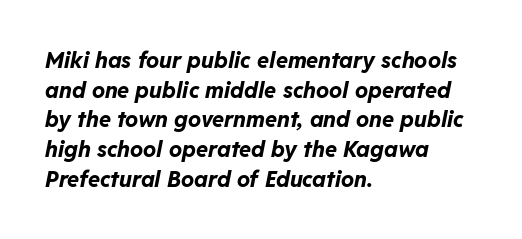
Q: Is the text bold? A: Yes.
Q: Is the text italic (slanted)? A: Yes, it leans right by about 11 degrees.
Q: Is the text underlined? A: No.
Q: How is the paragraph aligned? A: Left-aligned.
Q: Is the spacing between letters normal or unusually wide? A: Normal.
Q: Is the spacing between lines tight, normal or loose? A: Normal.
